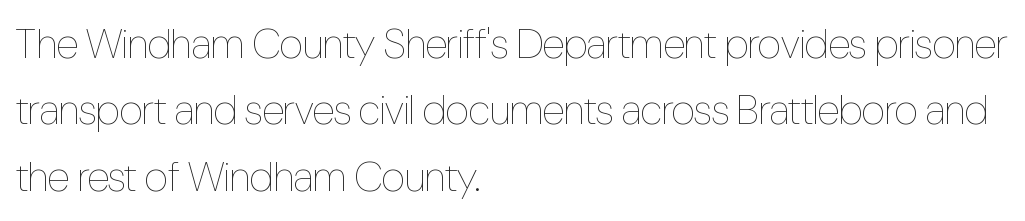
{"italic": "no", "bold": "no", "weight": "thin", "width": "condensed", "stroke_contrast": "low", "x_height": "medium", "monospaced": "no", "underline": "no", "align": "left", "line_spacing": "normal", "line_spacing_ratio": 1.58, "letter_spacing": "normal", "letter_spacing_em": 0.0, "glyph_px": 42}
